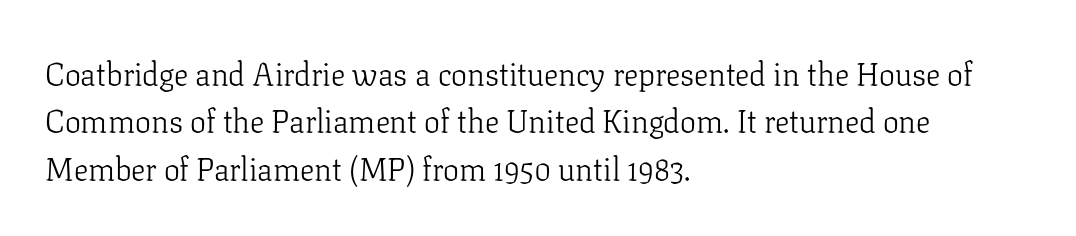
The image shows 32 px light serif type, upright; set left-aligned, normal line spacing (1.48x), normal letter spacing, not underlined; low stroke contrast and a medium x-height.
